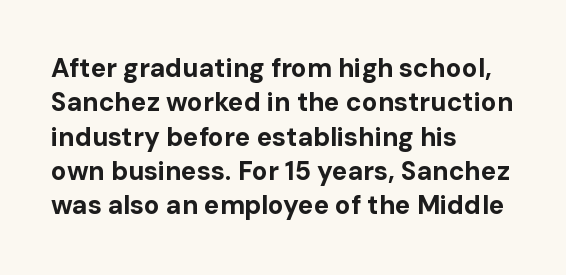
{"italic": "no", "bold": "yes", "underline": "no", "align": "left", "line_spacing": "normal", "line_spacing_ratio": 1.32, "letter_spacing": "normal", "letter_spacing_em": 0.0, "glyph_px": 26}
